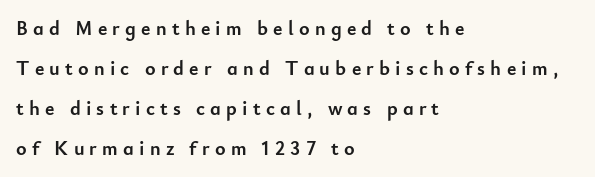
The image shows 20 px bold type, upright; set left-aligned, loose line spacing (2.0x), unusually wide letter spacing (+0.26 em), not underlined.
